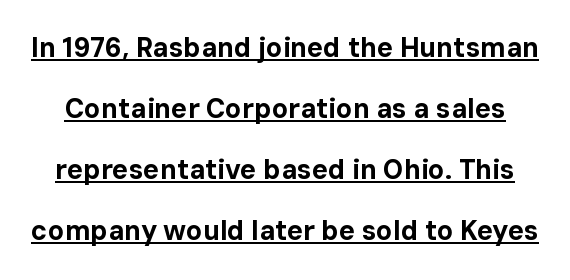
The image shows 27 px bold type, upright; set loose line spacing (2.26x), normal letter spacing, underlined.
